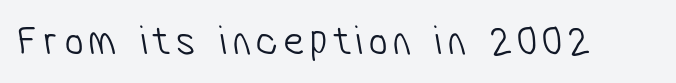
The image shows 42 px light, condensed sans-serif type; set not underlined; low stroke contrast and a medium x-height.
